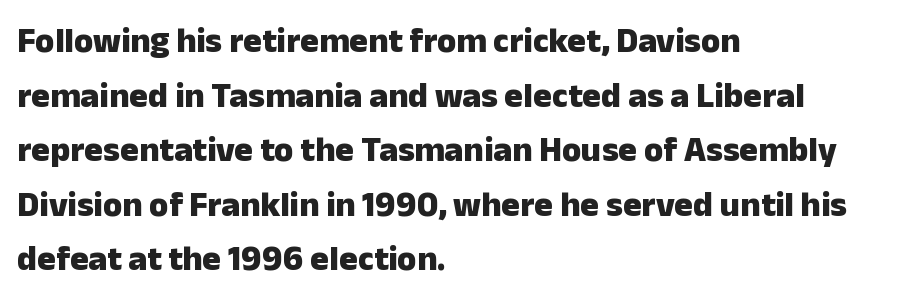
Only glyphs here, with clear space below each row. Letterform terminals end flat and unadorned throughout the passage. Weight: bold. The passage shown has conventional tracking throughout.
